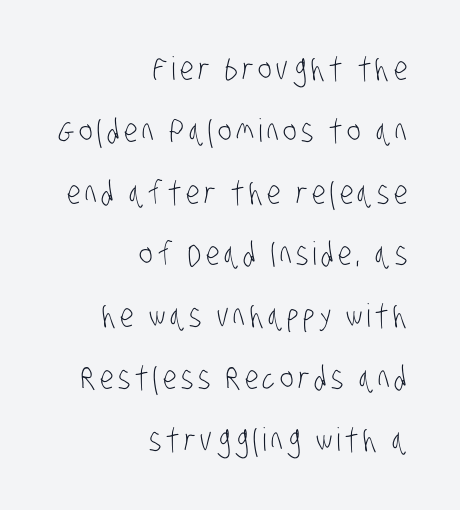
The image shows 32 px light, condensed sans-serif type; set right-aligned, loose line spacing (1.93x), not underlined; low stroke contrast and a large x-height.
